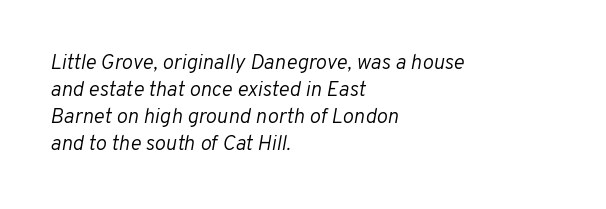
Q: Is the text bold? A: No.
Q: Is the text italic (slanted)? A: Yes, it leans right by about 10 degrees.
Q: Is the text underlined? A: No.
Q: How is the paragraph aligned? A: Left-aligned.
Q: Is the spacing between letters normal or unusually wide? A: Normal.
Q: Is the spacing between lines tight, normal or loose? A: Normal.
